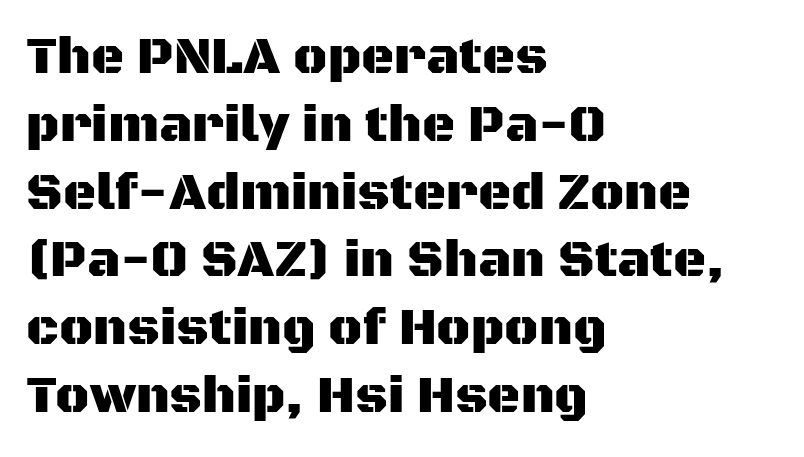
The passage shown is typed in a proportional face where columns would drift. Visually the block forms a straight wall on the left and a jagged coastline on the right. Are there feet on the stems? There aren't — it's a sans. Vertically, the passage feels balanced, rows spaced as you'd expect.
